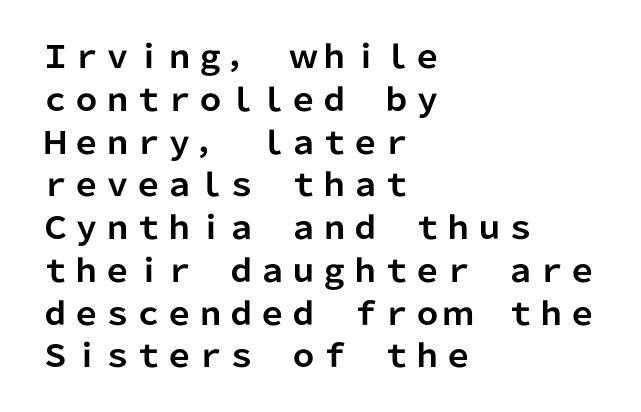
Q: Is the text bold? A: Yes.
Q: Is the text italic (slanted)? A: No, it is upright.
Q: Is the typeface a serif or a sans-serif typeface? A: Sans-serif.
Q: Is the text underlined? A: No.
Q: How is the paragraph aligned? A: Left-aligned.
Q: Is the spacing between letters normal or unusually wide? A: Normal.
Q: Is the spacing between lines tight, normal or loose? A: Normal.
Q: Width (condensed, normal, or wide)? A: Normal.
Q: Stroke contrast? A: Low.
Q: x-height? A: Medium.
Q: Monospaced? A: No.
